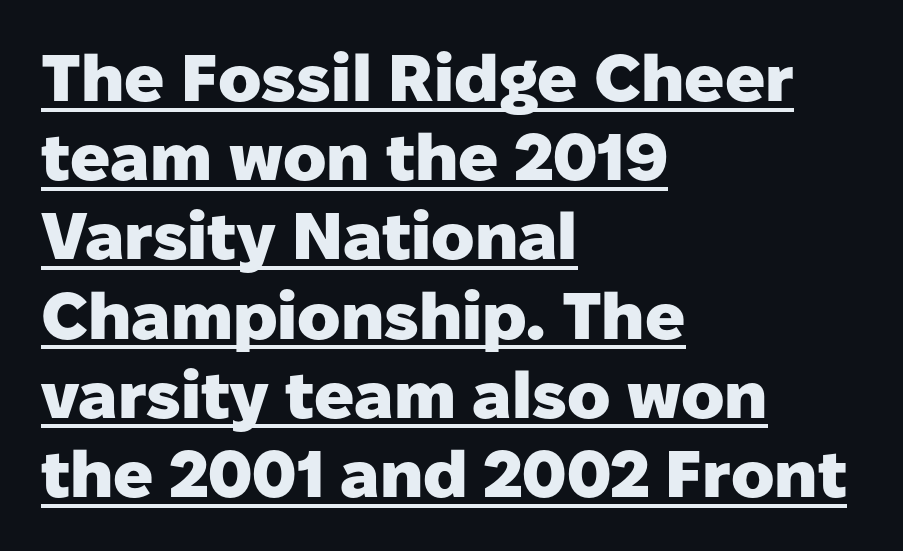
Posture: straight, roman, zero tilt. You could call the tracking neutral — neither tight nor loose. Every letter is thick-stroked: bold, no question. The face used here is proportionally spaced, like ordinary book or web type. Notice how the passage keeps a crisp vertical edge on the left only.
